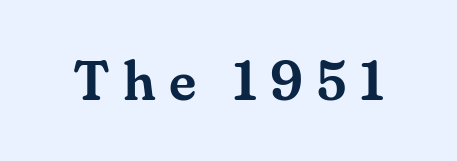
The image shows 55 px serif type, upright; set unusually wide letter spacing (+0.24 em), not underlined; medium stroke contrast and a small x-height.
